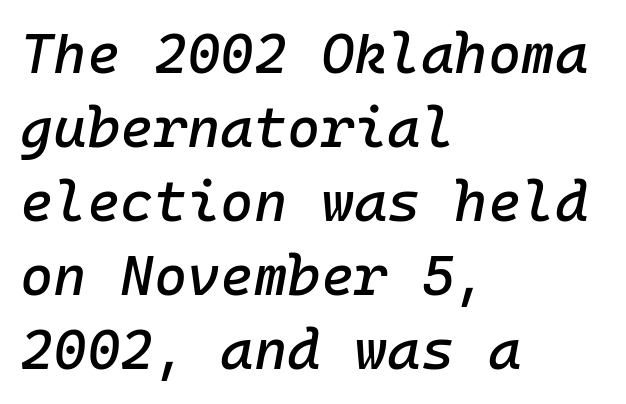
Q: Is the text italic (slanted)? A: Yes, it leans right by about 10 degrees.
Q: Is the text underlined? A: No.
Q: How is the paragraph aligned? A: Left-aligned.
Q: Is the spacing between letters normal or unusually wide? A: Normal.
Q: Is the spacing between lines tight, normal or loose? A: Normal.
Q: Width (condensed, normal, or wide)? A: Normal.
Q: Stroke contrast? A: Low.
Q: x-height? A: Medium.
Q: Monospaced? A: Yes.
